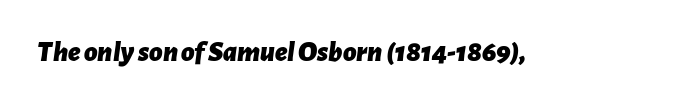
{"italic": "yes", "lean": "right", "slant_degrees": 7, "bold": "yes", "weight": "bold", "width": "normal", "stroke_contrast": "low", "x_height": "medium", "monospaced": "no", "underline": "no", "letter_spacing": "normal", "letter_spacing_em": 0.0, "glyph_px": 29}
